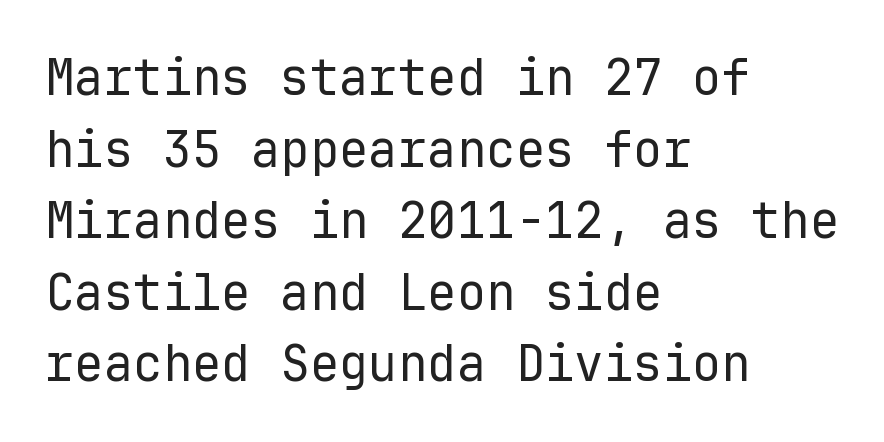
Every row of glyphs begins at an identical x-position on the left. The passage shown is not bold in any degree. A typesetter would call this leading conventional body-copy spacing. I'd call this a sans setting — the letters go barefoot. It's the straight-up-and-down kind of type.
